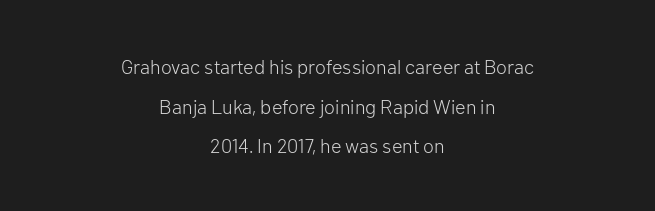
The image shows 20 px text type, upright; set centered, loose line spacing (1.98x), normal letter spacing, not underlined.
